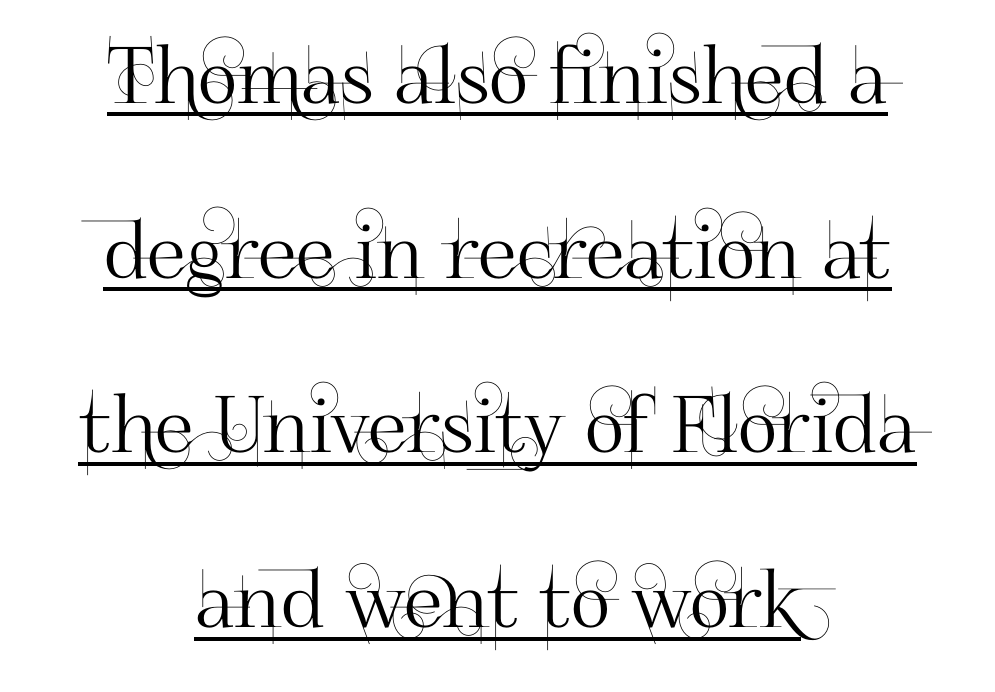
{"serif": "no", "italic": "no", "width": "normal", "stroke_contrast": "high", "x_height": "small", "monospaced": "no", "underline": "yes", "align": "center", "line_spacing": "loose", "line_spacing_ratio": 2.24, "letter_spacing": "normal", "letter_spacing_em": 0.0, "glyph_px": 78}
